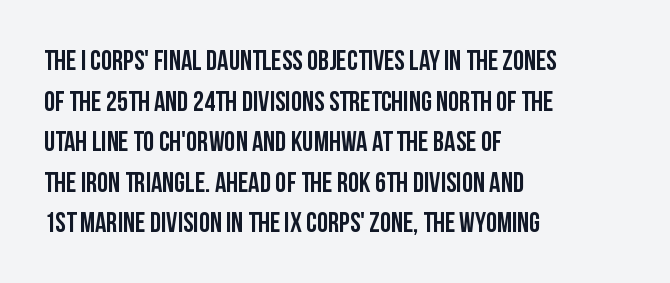
Q: Is the text italic (slanted)? A: No, it is upright.
Q: Is the typeface a serif or a sans-serif typeface? A: Sans-serif.
Q: Is the text underlined? A: No.
Q: How is the paragraph aligned? A: Left-aligned.
Q: Is the spacing between letters normal or unusually wide? A: Normal.
Q: Is the spacing between lines tight, normal or loose? A: Normal.
Q: Width (condensed, normal, or wide)? A: Condensed.
Q: Stroke contrast? A: Low.
Q: x-height? A: Large.
Q: Monospaced? A: No.
